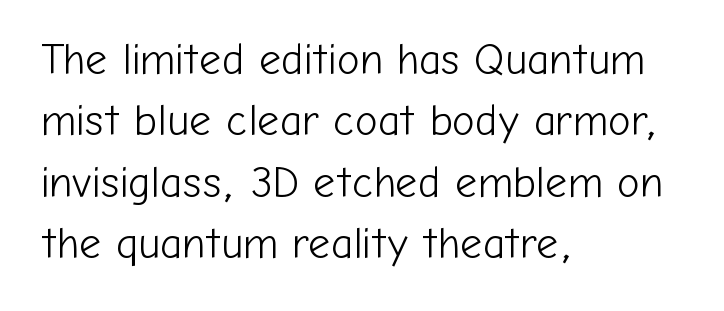
Q: Is the text bold? A: No.
Q: Is the text italic (slanted)? A: No, it is upright.
Q: Is the typeface a serif or a sans-serif typeface? A: Sans-serif.
Q: Is the text underlined? A: No.
Q: How is the paragraph aligned? A: Left-aligned.
Q: Is the spacing between letters normal or unusually wide? A: Normal.
Q: Is the spacing between lines tight, normal or loose? A: Normal.
Q: Width (condensed, normal, or wide)? A: Normal.
Q: Stroke contrast? A: Low.
Q: x-height? A: Medium.
Q: Monospaced? A: No.
